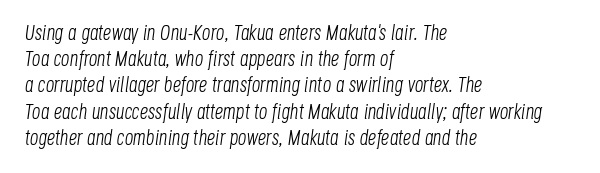
{"italic": "yes", "lean": "right", "slant_degrees": 8, "bold": "no", "underline": "no", "align": "left", "line_spacing": "normal", "line_spacing_ratio": 1.25, "letter_spacing": "normal", "letter_spacing_em": 0.0, "glyph_px": 21}
